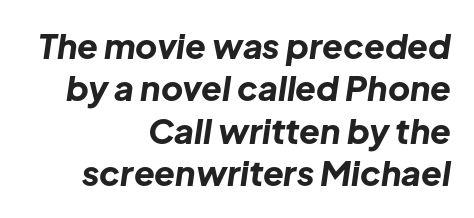
The image shows 34 px bold type, italic (leaning right); set right-aligned, normal line spacing (1.25x), normal letter spacing, not underlined; low stroke contrast and a medium x-height.
